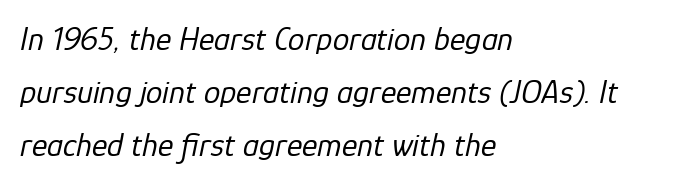
Q: Is the text bold? A: No.
Q: Is the text italic (slanted)? A: Yes, it leans right by about 12 degrees.
Q: Is the text underlined? A: No.
Q: How is the paragraph aligned? A: Left-aligned.
Q: Is the spacing between letters normal or unusually wide? A: Normal.
Q: Is the spacing between lines tight, normal or loose? A: Normal.
Q: Width (condensed, normal, or wide)? A: Normal.
Q: Stroke contrast? A: Low.
Q: x-height? A: Medium.
Q: Monospaced? A: No.
